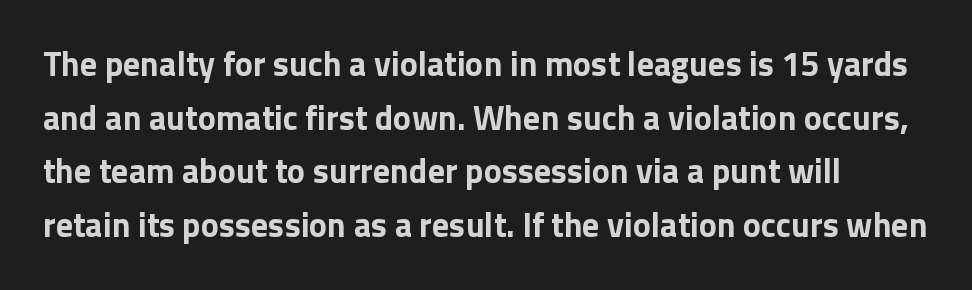
{"serif": "no", "italic": "no", "bold": "yes", "weight": "bold", "width": "normal", "stroke_contrast": "low", "x_height": "medium", "monospaced": "no", "underline": "no", "line_spacing": "normal", "line_spacing_ratio": 1.58, "letter_spacing": "normal", "letter_spacing_em": 0.0, "glyph_px": 34}
